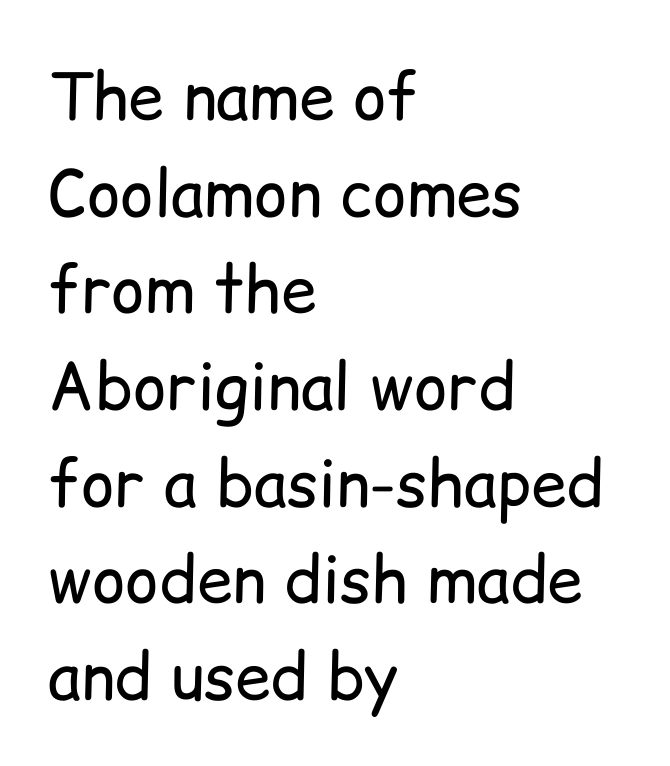
Bare-footed words on every line. Leftover space on each line is placed entirely after the last word. Whoever set this chose a conventional vertical rhythm. Bold? No — there's no thickening of the strokes. Caption: standard tracking, unaltered. Spacing verdict: proportional, widths tailored to each character.
